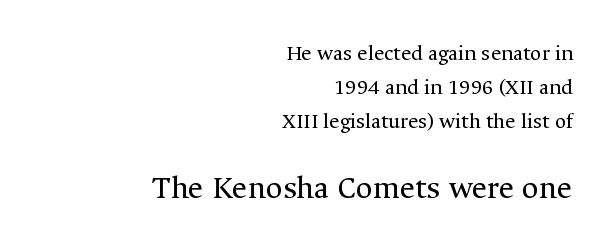
{"serif": "yes", "italic": "no", "bold": "no", "weight": "regular", "width": "normal", "stroke_contrast": "medium", "x_height": "medium", "monospaced": "no", "underline": "no", "align": "right", "line_spacing": "normal", "line_spacing_ratio": 1.54, "letter_spacing": "normal", "letter_spacing_em": 0.0, "larger_block": "second", "size_ratio": 1.5, "glyph_px": 33}
